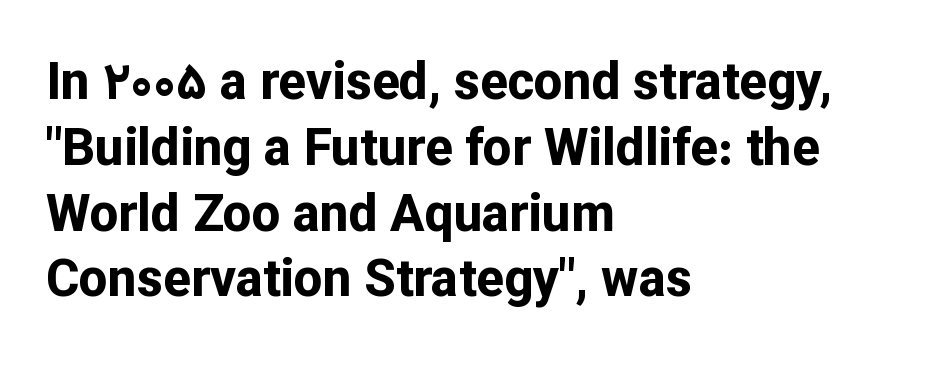
The image shows 51 px bold sans-serif type, upright; set left-aligned, normal line spacing (1.29x), normal letter spacing, not underlined; low stroke contrast and a medium x-height.
